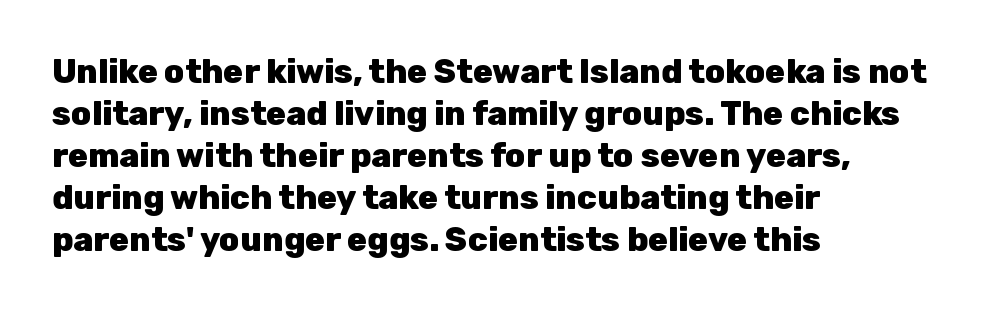
Q: Is the text bold? A: Yes.
Q: Is the text italic (slanted)? A: No, it is upright.
Q: Is the typeface a serif or a sans-serif typeface? A: Sans-serif.
Q: Is the text underlined? A: No.
Q: How is the paragraph aligned? A: Left-aligned.
Q: Is the spacing between letters normal or unusually wide? A: Normal.
Q: Is the spacing between lines tight, normal or loose? A: Normal.
Q: Width (condensed, normal, or wide)? A: Normal.
Q: Stroke contrast? A: Low.
Q: x-height? A: Medium.
Q: Monospaced? A: No.
